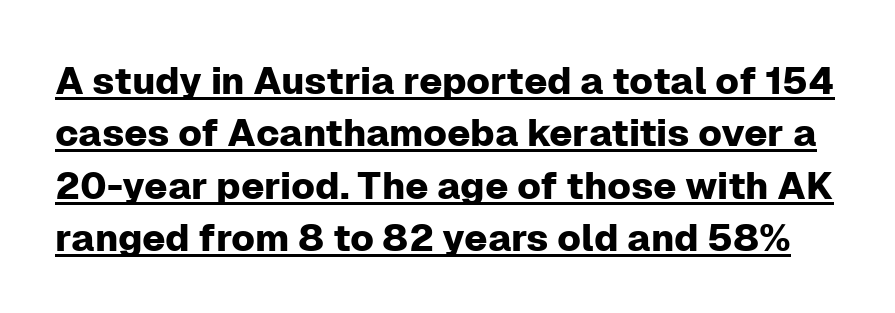
The image shows 38 px sans-serif type, upright; set normal line spacing (1.38x), normal letter spacing, underlined; low stroke contrast and a medium x-height.
